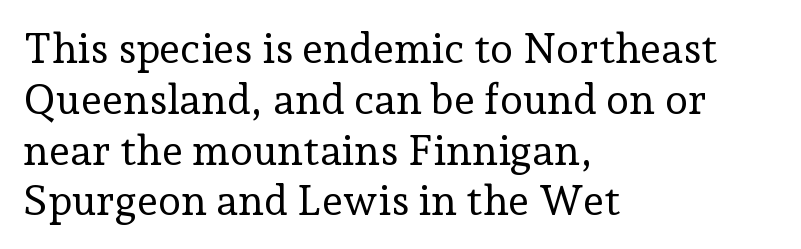
Notice how the passage keeps a crisp vertical edge on the left only. There is no visible air inserted between adjacent glyphs. Character widths vary here, with narrow letters taking less room than wide ones. The letters stand upright; this is a roman face. The strip under each line holds only bare page. Is this a heavy cut? Hardly; it is regular or lighter.
